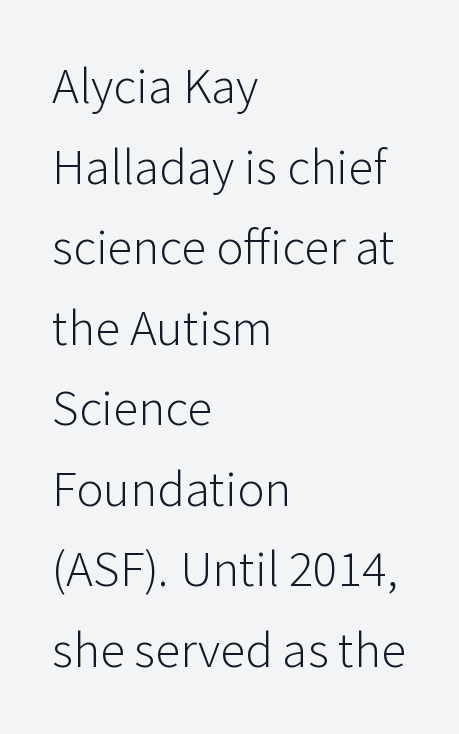
{"serif": "no", "italic": "no", "bold": "no", "weight": "light", "width": "normal", "stroke_contrast": "low", "x_height": "medium", "monospaced": "no", "underline": "no", "align": "left", "line_spacing": "normal", "line_spacing_ratio": 1.58, "letter_spacing": "normal", "letter_spacing_em": 0.0, "glyph_px": 51}
